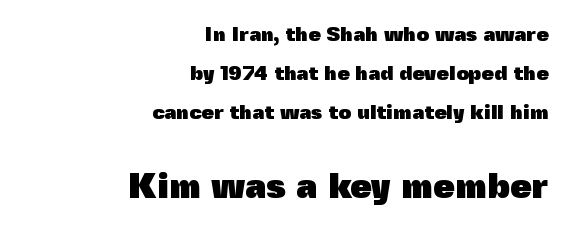
Any mark beneath the type? The region is blank. The block of text is sparse from top to bottom, with ample space between rows. These lines are rendered in a variable-pitch font. The characters display no serif detailing; their extremities are plain.
